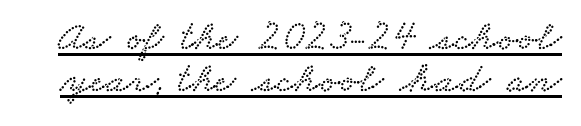
You could call the tracking neutral — neither tight nor loose. Students, observe: this is what under-led, compact text looks like. Think of a printed novel: that variable character pitch is what you see here. This sample uses a serif face. Decoration check: the copy is underlined.
